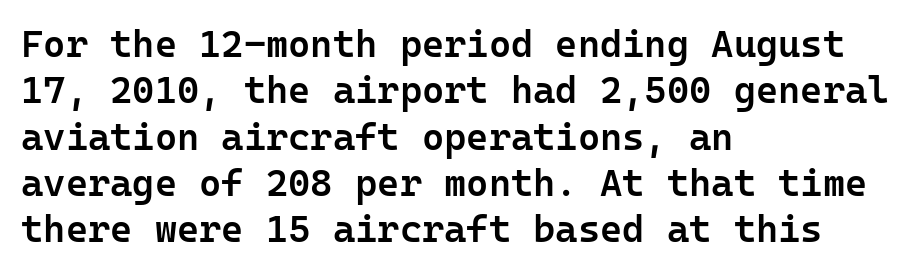
The area under the type is left untouched. The line texture is even and compact thanks to regular tracking. Nothing sits at the stroke ends, so this counts as sans-serif. You could count columns in this text — the font is strictly monospaced. Typographic density is moderately raised because the face is semibold.
